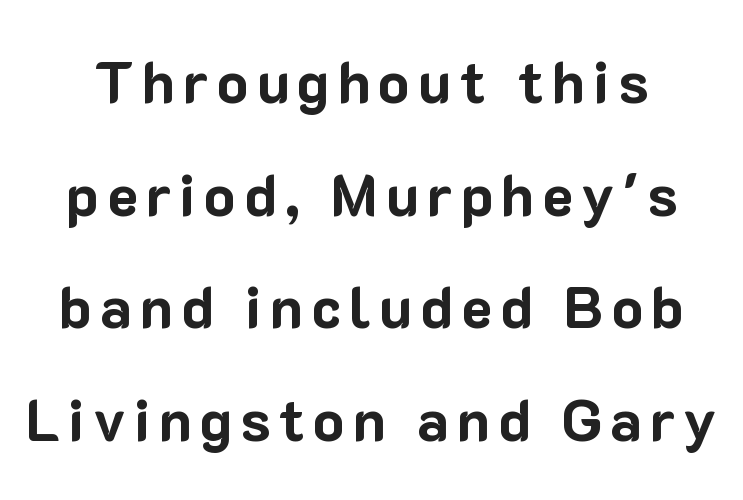
{"serif": "no", "italic": "no", "bold": "yes", "weight": "bold", "width": "normal", "stroke_contrast": "low", "x_height": "medium", "monospaced": "no", "underline": "no", "line_spacing": "loose", "line_spacing_ratio": 1.94, "glyph_px": 58}
